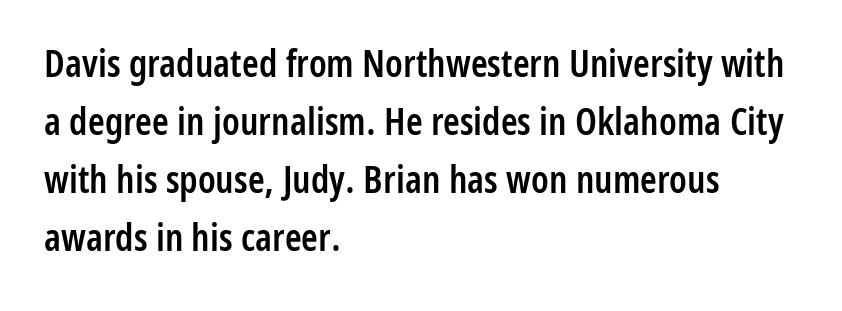
{"serif": "no", "italic": "no", "bold": "semi", "weight": "semibold", "width": "condensed", "stroke_contrast": "low", "x_height": "medium", "monospaced": "no", "underline": "no", "align": "left", "line_spacing": "normal", "line_spacing_ratio": 1.53, "letter_spacing": "normal", "letter_spacing_em": 0.0, "glyph_px": 38}
